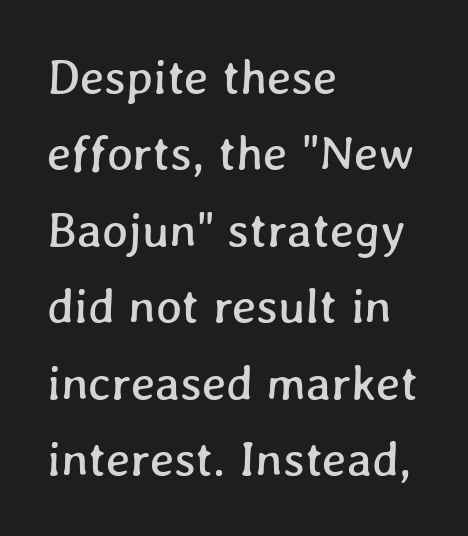
Q: Is the text underlined? A: No.
Q: How is the paragraph aligned? A: Left-aligned.
Q: Is the spacing between letters normal or unusually wide? A: Normal.
Q: Is the spacing between lines tight, normal or loose? A: Normal.
Q: Width (condensed, normal, or wide)? A: Normal.
Q: Stroke contrast? A: Low.
Q: x-height? A: Medium.
Q: Monospaced? A: No.
